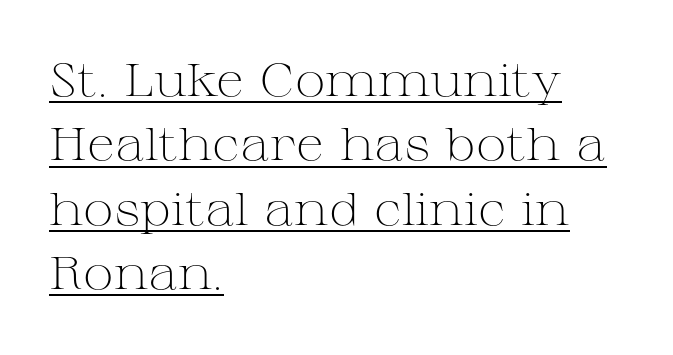
The font sits on the lighter half of the weight spectrum, regular included. Caption: multi-line text, flush left, ragged right. Typographically, this falls in the serif category. Between one letter and the next there's only the usual sliver of space. Descenders here cross a horizontal rule under the line. Posture: vertical.
